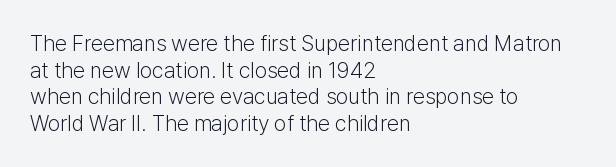
{"italic": "no", "bold": "no", "underline": "no", "align": "left", "line_spacing_ratio": 1.21, "letter_spacing": "normal", "letter_spacing_em": 0.0, "glyph_px": 22}
